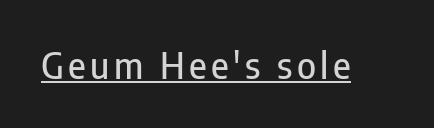
The image shows 36 px condensed sans-serif type, upright; set underlined; low stroke contrast and a medium x-height.
